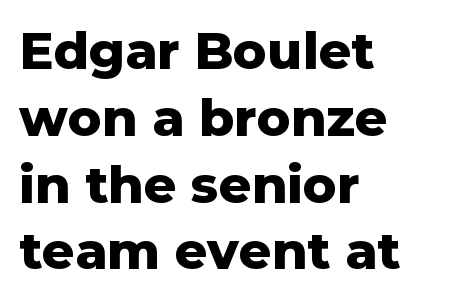
The image shows 51 px heavy sans-serif type, upright; set left-aligned, normal line spacing (1.31x), normal letter spacing, not underlined; low stroke contrast and a medium x-height.
